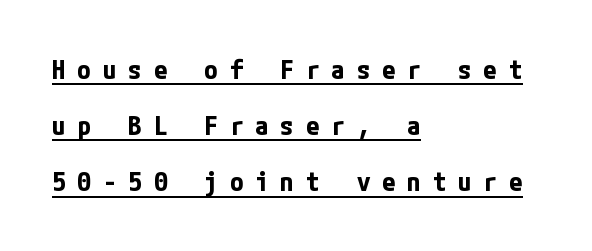
{"italic": "no", "bold": "yes", "underline": "yes", "align": "left", "line_spacing": "loose", "line_spacing_ratio": 2.08, "letter_spacing": "wide", "letter_spacing_em": 0.44, "glyph_px": 27}
